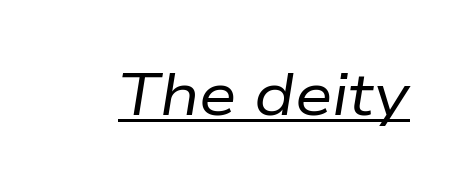
{"italic": "yes", "lean": "right", "slant_degrees": 9, "bold": "no", "weight": "regular", "width": "normal", "stroke_contrast": "low", "x_height": "medium", "monospaced": "no", "underline": "yes", "letter_spacing": "normal", "letter_spacing_em": 0.0, "glyph_px": 60}
